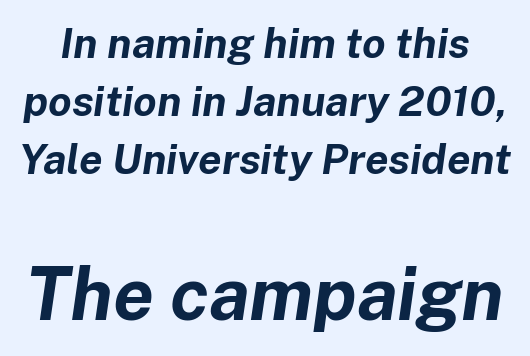
Each word holds together tightly as a unit, with standard inter-letter gaps. Looks like regular typesetting: each glyph gets only the width it needs. The vertical gap from one line to the next is medium. Type without underlining.
